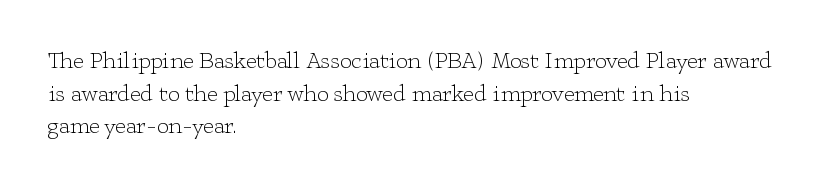
The image shows 23 px text type, upright; set left-aligned, normal line spacing (1.42x), normal letter spacing, not underlined.
